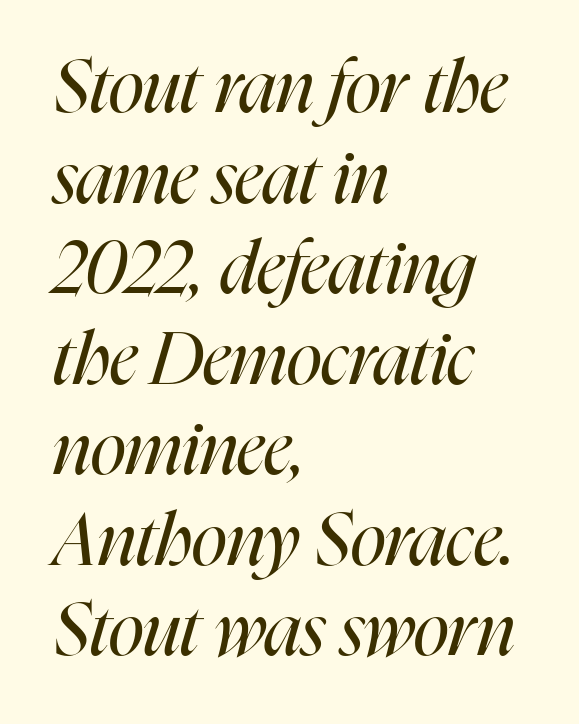
{"italic": "yes", "lean": "right", "slant_degrees": 16, "bold": "no", "weight": "regular", "width": "condensed", "stroke_contrast": "high", "x_height": "medium", "monospaced": "no", "underline": "no", "align": "left", "line_spacing_ratio": 1.24, "letter_spacing": "normal", "letter_spacing_em": 0.0, "glyph_px": 73}
